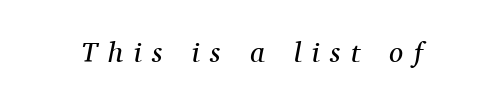
{"serif": "yes", "italic": "yes", "lean": "right", "slant_degrees": 11, "bold": "no", "weight": "regular", "width": "normal", "stroke_contrast": "medium", "x_height": "medium", "monospaced": "no", "underline": "no", "letter_spacing": "wide", "letter_spacing_em": 0.38, "glyph_px": 28}
